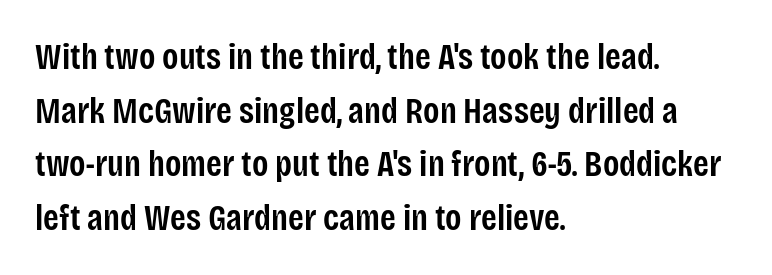
The image shows 36 px semibold, condensed sans-serif type, upright; set left-aligned, normal line spacing (1.49x), normal letter spacing, not underlined; low stroke contrast and a large x-height.
